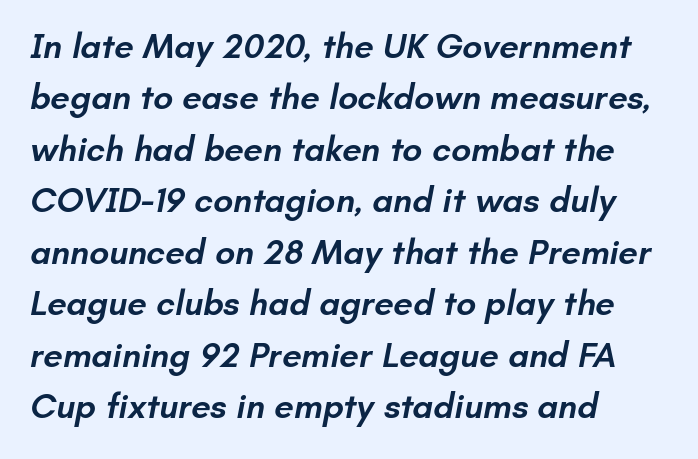
Students, this is semibold: more ink than regular, less than bold. Line starts are locked; line ends wander. What kind of face is this? One without serifs — a sans. Rows of type keep a routine distance in the vertical direction.
